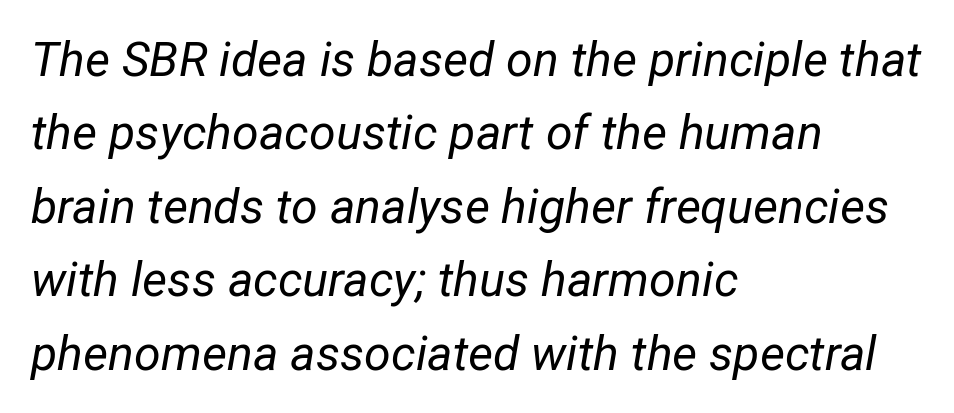
{"italic": "yes", "lean": "right", "slant_degrees": 12, "bold": "no", "weight": "regular", "width": "normal", "stroke_contrast": "low", "x_height": "medium", "monospaced": "no", "underline": "no", "align": "left", "line_spacing": "normal", "line_spacing_ratio": 1.53, "letter_spacing": "normal", "letter_spacing_em": 0.0, "glyph_px": 48}
